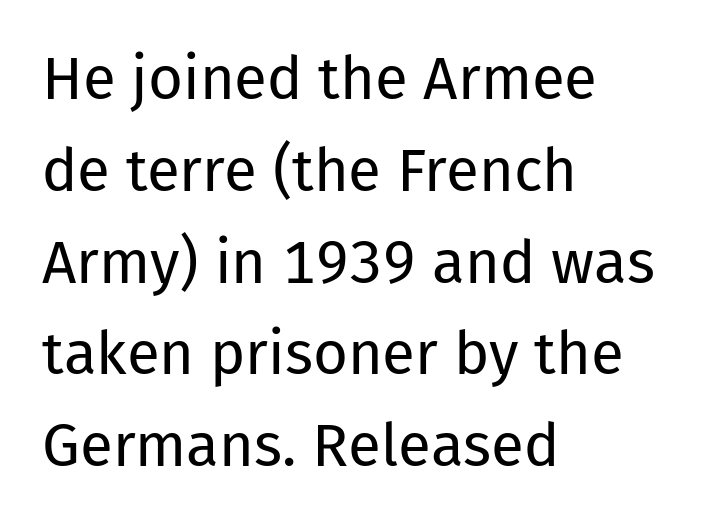
The face used here is proportionally spaced, like ordinary book or web type. Any mark beneath the type? The region is blank. Style check: upright. Unbolded letterforms with no extra heft.
